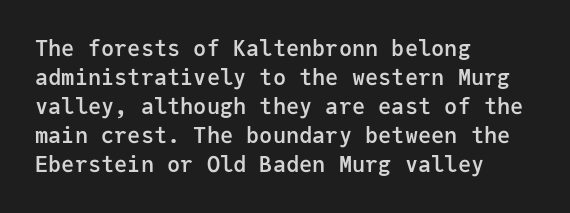
Q: Is the text bold? A: Semi-bold.
Q: Is the text italic (slanted)? A: No, it is upright.
Q: Is the text underlined? A: No.
Q: How is the paragraph aligned? A: Left-aligned.
Q: Is the spacing between letters normal or unusually wide? A: Normal.
Q: Is the spacing between lines tight, normal or loose? A: Normal.
